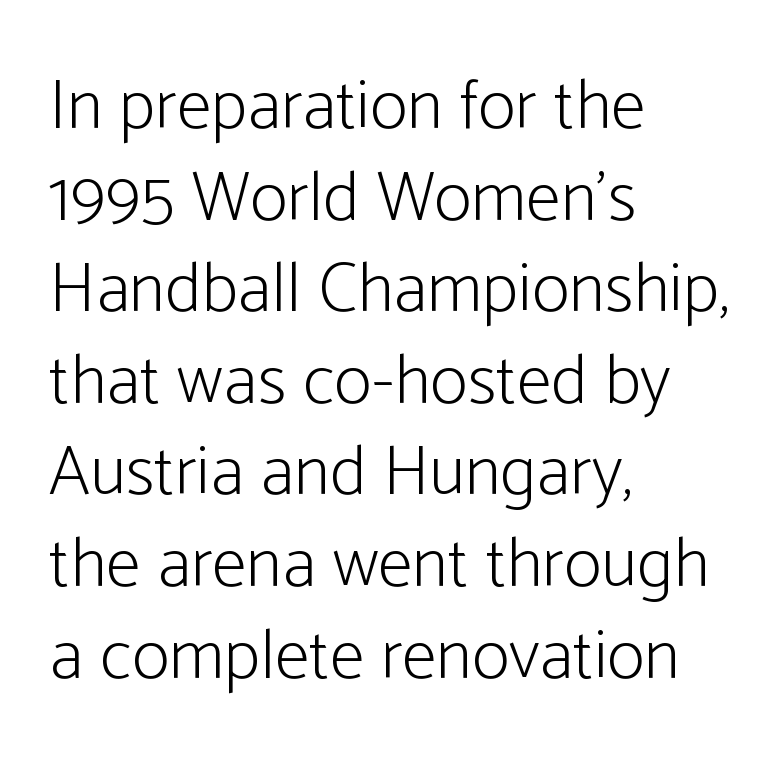
Q: Is the text bold? A: No.
Q: Is the text italic (slanted)? A: No, it is upright.
Q: Is the typeface a serif or a sans-serif typeface? A: Sans-serif.
Q: Is the text underlined? A: No.
Q: How is the paragraph aligned? A: Left-aligned.
Q: Is the spacing between letters normal or unusually wide? A: Normal.
Q: Is the spacing between lines tight, normal or loose? A: Normal.
Q: Width (condensed, normal, or wide)? A: Condensed.
Q: Stroke contrast? A: Low.
Q: x-height? A: Medium.
Q: Monospaced? A: No.
